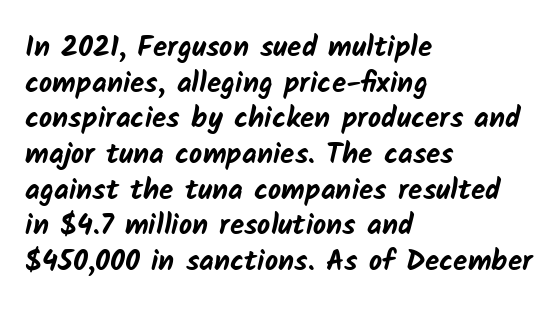
{"serif": "no", "bold": "yes", "weight": "bold", "width": "normal", "stroke_contrast": "low", "x_height": "medium", "monospaced": "no", "underline": "no", "align": "left", "line_spacing_ratio": 1.23, "letter_spacing": "normal", "letter_spacing_em": 0.0, "glyph_px": 29}
